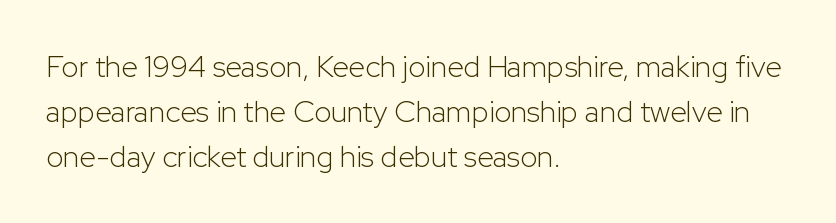
The image shows 30 px light sans-serif type, upright; set left-aligned, normal line spacing (1.5x), normal letter spacing, not underlined; low stroke contrast and a medium x-height.
